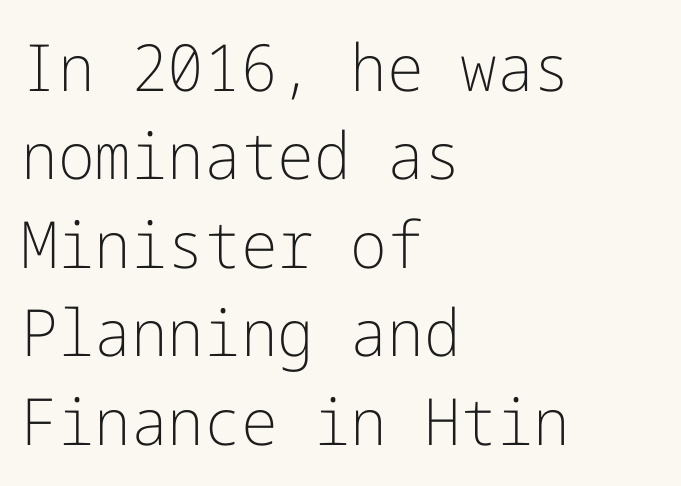
{"serif": "no", "italic": "no", "bold": "no", "weight": "light", "width": "normal", "stroke_contrast": "low", "x_height": "medium", "underline": "no", "align": "left", "line_spacing": "normal", "line_spacing_ratio": 1.36, "letter_spacing": "normal", "letter_spacing_em": 0.0, "glyph_px": 65}
